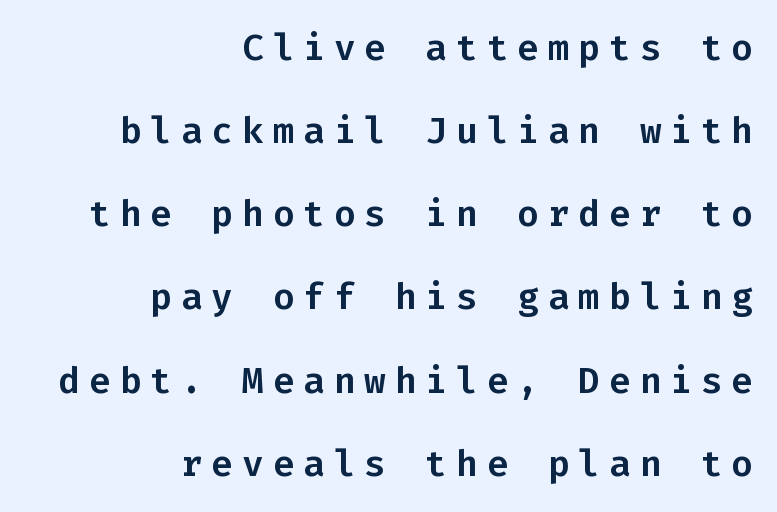
Loosely led — the rows are spread out. The rendering uses typewriter-style spacing with identical character cells. The specimen omits any rule beneath the text block's lines. Observe the absence of serifs on each vertical stroke in this sample. Visually the block forms a straight wall on the right and a jagged coastline on the left.
